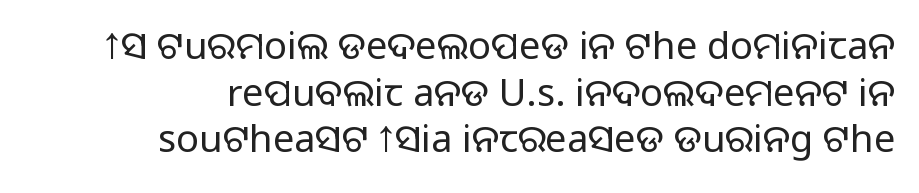
Q: Is the text bold? A: No.
Q: Is the text italic (slanted)? A: No, it is upright.
Q: Is the typeface a serif or a sans-serif typeface? A: Sans-serif.
Q: Is the text underlined? A: No.
Q: How is the paragraph aligned? A: Right-aligned.
Q: Is the spacing between letters normal or unusually wide? A: Normal.
Q: Width (condensed, normal, or wide)? A: Normal.
Q: Stroke contrast? A: Low.
Q: x-height? A: Large.
Q: Monospaced? A: No.
